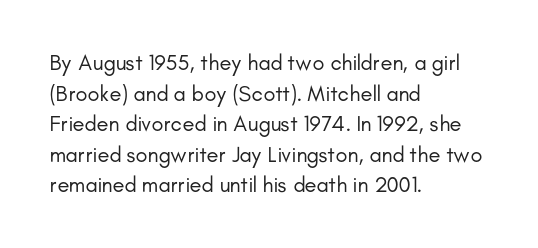
{"italic": "no", "bold": "no", "underline": "no", "align": "left", "line_spacing": "normal", "line_spacing_ratio": 1.39, "letter_spacing": "normal", "letter_spacing_em": 0.0, "glyph_px": 22}
